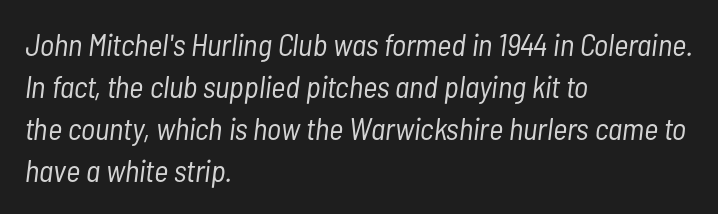
Q: Is the text bold? A: No.
Q: Is the text italic (slanted)? A: Yes, it leans right by about 7 degrees.
Q: Is the text underlined? A: No.
Q: How is the paragraph aligned? A: Left-aligned.
Q: Is the spacing between letters normal or unusually wide? A: Normal.
Q: Is the spacing between lines tight, normal or loose? A: Normal.
Q: Width (condensed, normal, or wide)? A: Condensed.
Q: Stroke contrast? A: Low.
Q: x-height? A: Medium.
Q: Monospaced? A: No.
